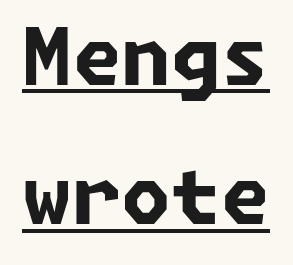
The image shows 80 px bold sans-serif type; set line spacing 1.74x, normal letter spacing, underlined; low stroke contrast and a medium x-height.
